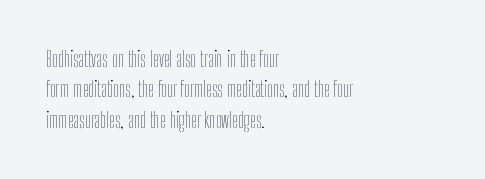
Letter spacing: default. Ink coverage per letter is moderate at most. The rag falls on the right side of this text block. Descenders are the only things crossing below the line. This block has exactly the height ordinary leading produces. This is the regular roman posture of the typeface.
